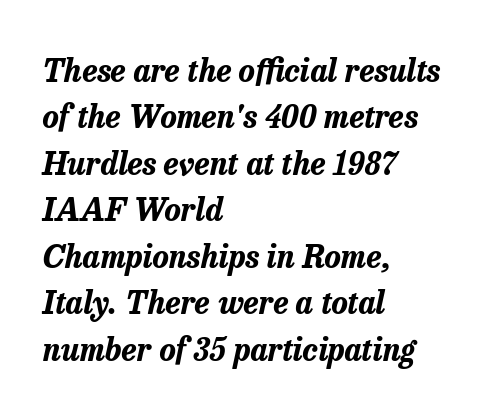
Q: Is the text bold? A: Yes.
Q: Is the text italic (slanted)? A: Yes, it leans right by about 13 degrees.
Q: Is the text underlined? A: No.
Q: How is the paragraph aligned? A: Left-aligned.
Q: Is the spacing between letters normal or unusually wide? A: Normal.
Q: Is the spacing between lines tight, normal or loose? A: Normal.
Q: Width (condensed, normal, or wide)? A: Normal.
Q: Stroke contrast? A: Low.
Q: x-height? A: Medium.
Q: Monospaced? A: No.
